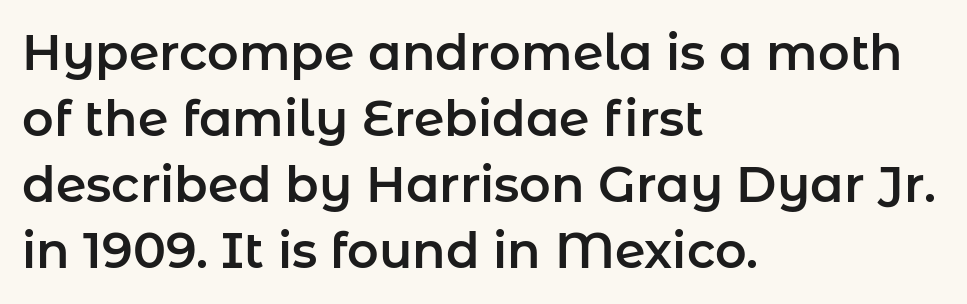
Q: Is the text italic (slanted)? A: No, it is upright.
Q: Is the typeface a serif or a sans-serif typeface? A: Sans-serif.
Q: Is the text underlined? A: No.
Q: How is the paragraph aligned? A: Left-aligned.
Q: Is the spacing between letters normal or unusually wide? A: Normal.
Q: Is the spacing between lines tight, normal or loose? A: Normal.
Q: Width (condensed, normal, or wide)? A: Normal.
Q: Stroke contrast? A: Low.
Q: x-height? A: Medium.
Q: Monospaced? A: No.
